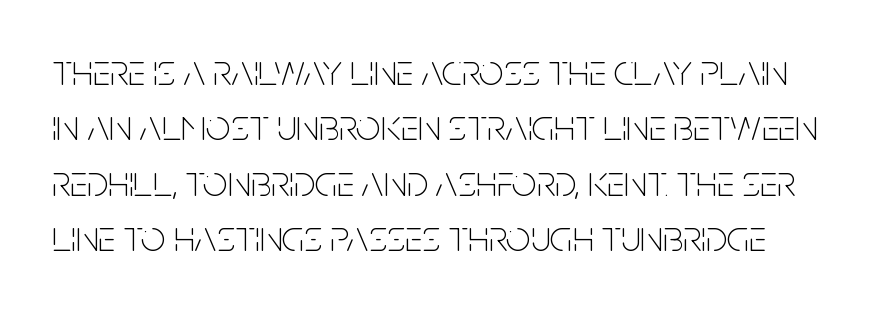
The image shows 44 px thin, condensed sans-serif type, upright; set normal line spacing (1.26x), normal letter spacing, not underlined; low stroke contrast and a large x-height.
